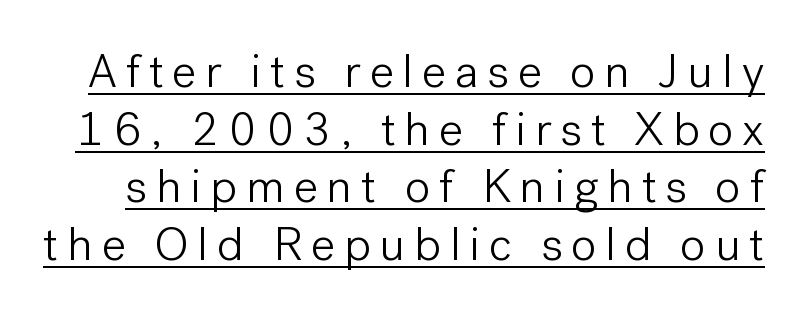
Q: Is the text bold? A: No.
Q: Is the text italic (slanted)? A: No, it is upright.
Q: Is the typeface a serif or a sans-serif typeface? A: Sans-serif.
Q: Is the text underlined? A: Yes.
Q: Width (condensed, normal, or wide)? A: Normal.
Q: Stroke contrast? A: Low.
Q: x-height? A: Medium.
Q: Monospaced? A: No.
